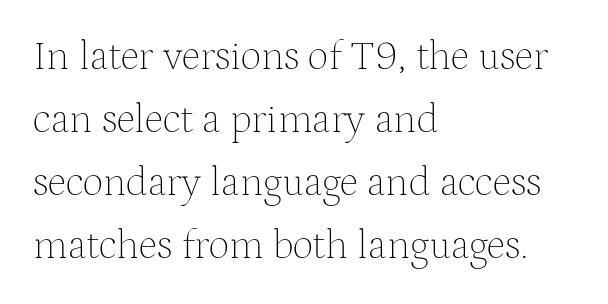
Q: Is the text bold? A: No.
Q: Is the text italic (slanted)? A: No, it is upright.
Q: Is the typeface a serif or a sans-serif typeface? A: Serif.
Q: Is the text underlined? A: No.
Q: How is the paragraph aligned? A: Left-aligned.
Q: Is the spacing between letters normal or unusually wide? A: Normal.
Q: Is the spacing between lines tight, normal or loose? A: Normal.
Q: Width (condensed, normal, or wide)? A: Normal.
Q: Stroke contrast? A: Medium.
Q: x-height? A: Medium.
Q: Monospaced? A: No.
